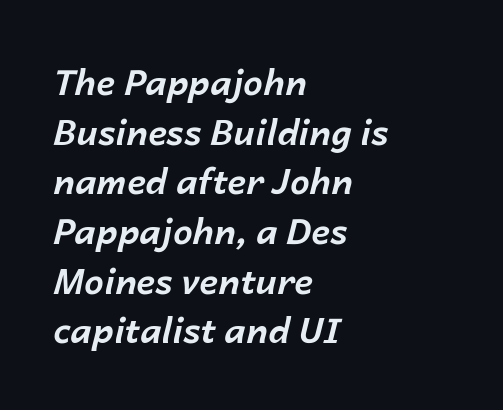
The image shows 35 px bold type, italic (leaning right); set left-aligned, normal line spacing (1.42x), normal letter spacing, not underlined; low stroke contrast and a medium x-height.
